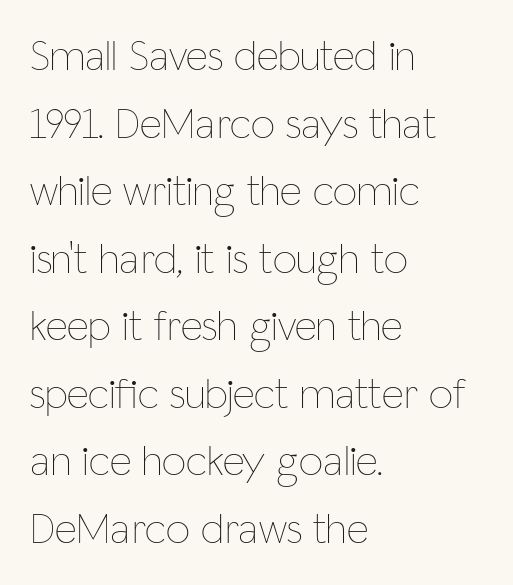
The passage shown is typed in a proportional face where columns would drift. Every stem runs plumb, perpendicular to the baseline. Tracking value appears to be zero — textbook default spacing. All the whitespace from short lines collects on the right. The foot of each line stays bare and open.
